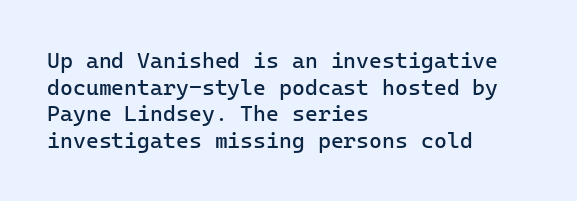
{"italic": "no", "bold": "no", "underline": "no", "align": "left", "line_spacing_ratio": 1.21, "letter_spacing": "normal", "letter_spacing_em": 0.0, "glyph_px": 22}
